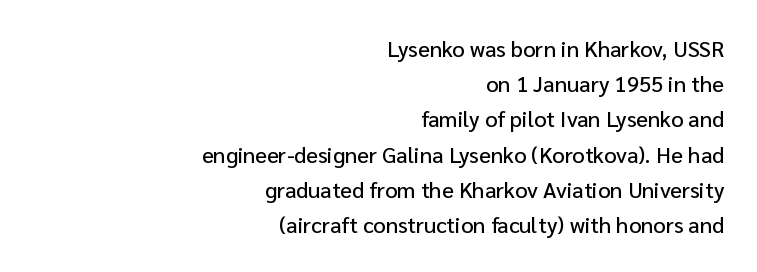
The image shows 22 px text type, upright; set right-aligned, normal line spacing (1.6x), normal letter spacing, not underlined.
